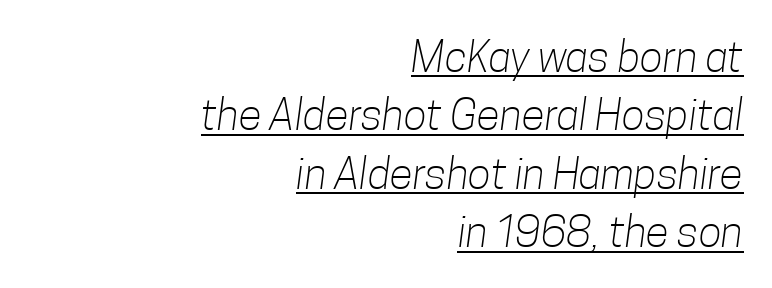
This sample uses plain, unmodified letter spacing. A quiet, ordinary-to-light weight characterises the typeface. Reading down the block, your eye finds every line finishing at a fixed right position. Leading: standard. The specimen includes a rule beneath the text block's lines.
